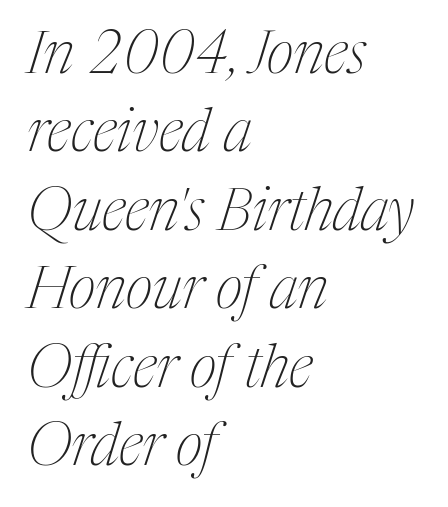
Q: Is the text bold? A: No.
Q: Is the text italic (slanted)? A: Yes, it leans right by about 17 degrees.
Q: Is the typeface a serif or a sans-serif typeface? A: Serif.
Q: Is the text underlined? A: No.
Q: How is the paragraph aligned? A: Left-aligned.
Q: Is the spacing between letters normal or unusually wide? A: Normal.
Q: Is the spacing between lines tight, normal or loose? A: Normal.
Q: Width (condensed, normal, or wide)? A: Condensed.
Q: Stroke contrast? A: Medium.
Q: x-height? A: Medium.
Q: Monospaced? A: No.
